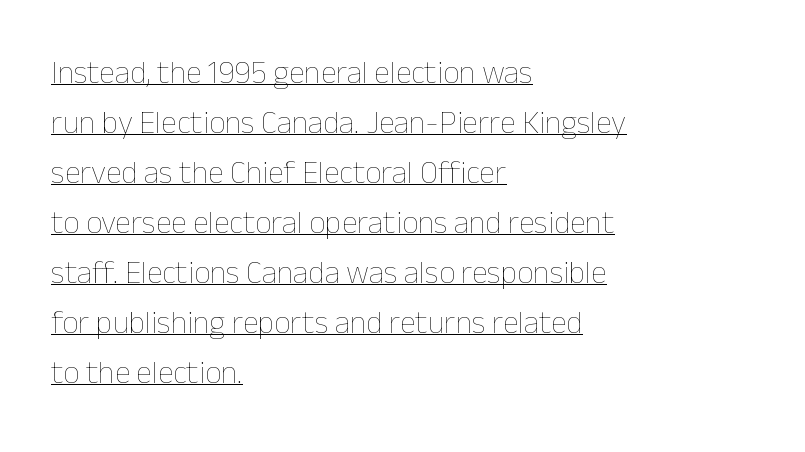
{"italic": "no", "bold": "no", "weight": "thin", "width": "normal", "stroke_contrast": "low", "x_height": "medium", "monospaced": "no", "underline": "yes", "align": "left", "line_spacing": "normal", "line_spacing_ratio": 1.56, "letter_spacing": "normal", "letter_spacing_em": 0.0, "glyph_px": 32}
